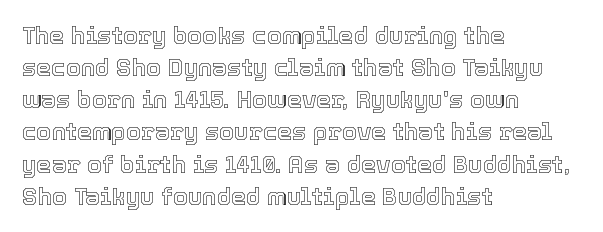
The image shows 24 px text type, upright; set left-aligned, normal line spacing (1.34x), normal letter spacing, not underlined.
